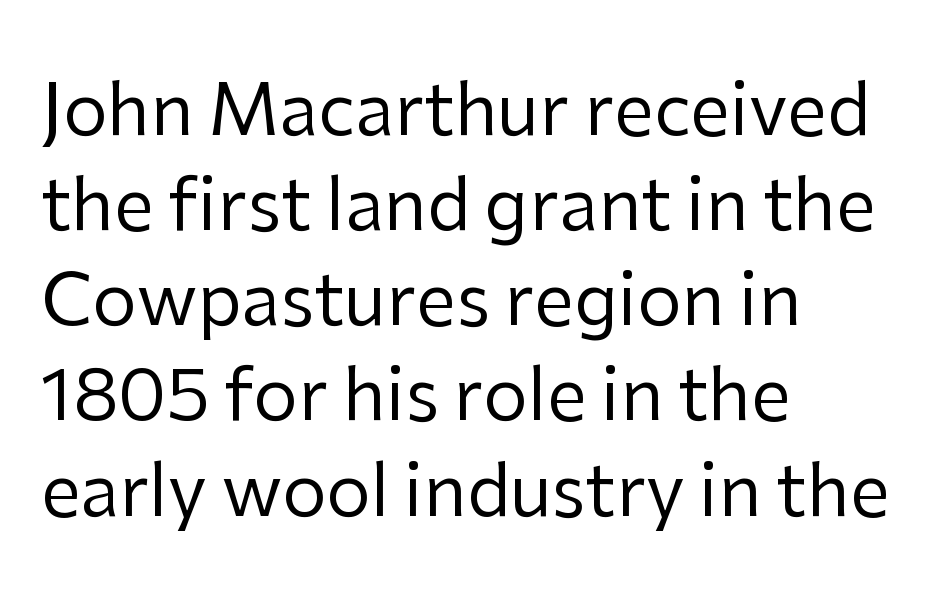
The image shows 71 px regular-weight sans-serif type, upright; set left-aligned, normal line spacing (1.34x), normal letter spacing, not underlined; low stroke contrast and a medium x-height.
